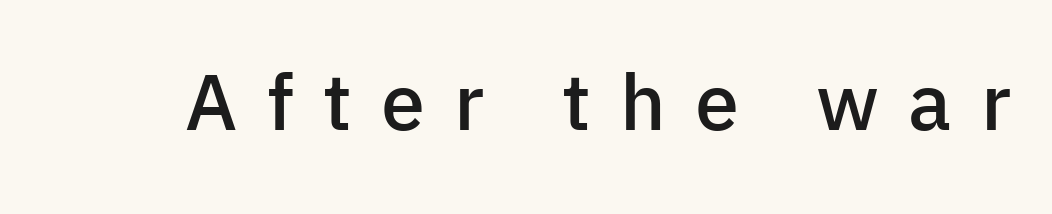
{"serif": "no", "italic": "no", "bold": "semi", "weight": "semibold", "width": "normal", "stroke_contrast": "low", "x_height": "medium", "monospaced": "no", "underline": "no", "letter_spacing": "wide", "letter_spacing_em": 0.37, "glyph_px": 79}
